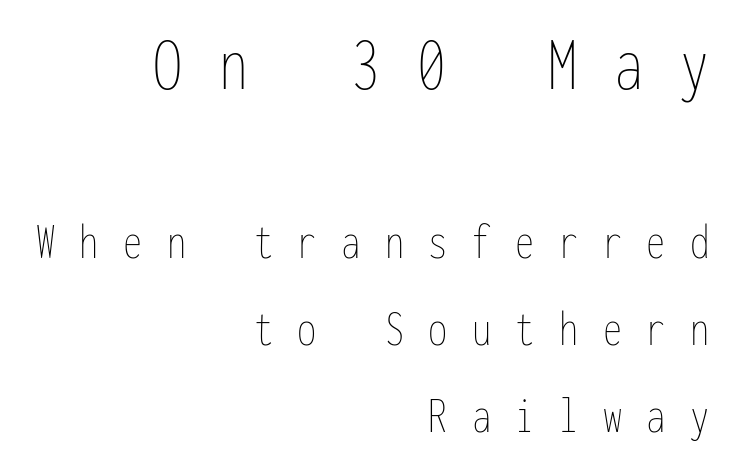
{"italic": "no", "bold": "no", "weight": "thin", "width": "condensed", "stroke_contrast": "low", "x_height": "medium", "monospaced": "yes", "underline": "no", "align": "right", "line_spacing": "normal", "line_spacing_ratio": 1.7, "letter_spacing": "wide", "letter_spacing_em": 0.48, "larger_block": "first", "size_ratio": 1.51, "glyph_px": 77}
